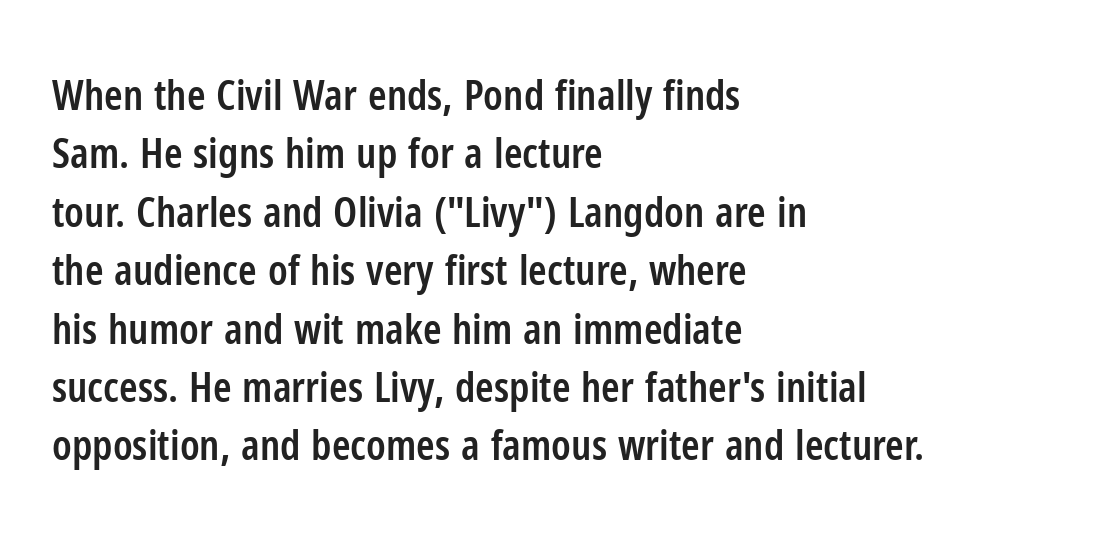
The image shows 42 px semibold, condensed sans-serif type, upright; set left-aligned, normal line spacing (1.39x), normal letter spacing, not underlined; low stroke contrast and a medium x-height.
